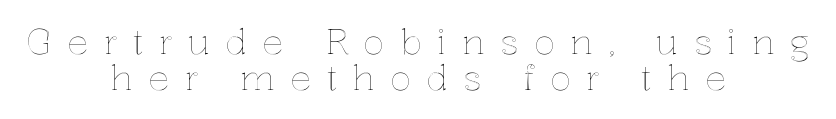
Leading is clearly below the norm, producing a dense column. Where is the straight margin? There isn't one; the lines are centered. Is the letter spacing exaggerated? Yes — the characters are pushed far apart. Check the space under the baseline: it is left empty. Style check: upright. Note the varied advance widths — an 'i' is clearly narrower than an 'm'.
